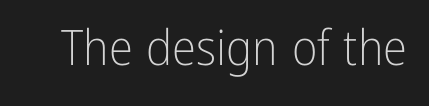
The image shows 49 px light, condensed sans-serif type, upright; set normal letter spacing, not underlined; low stroke contrast and a medium x-height.
